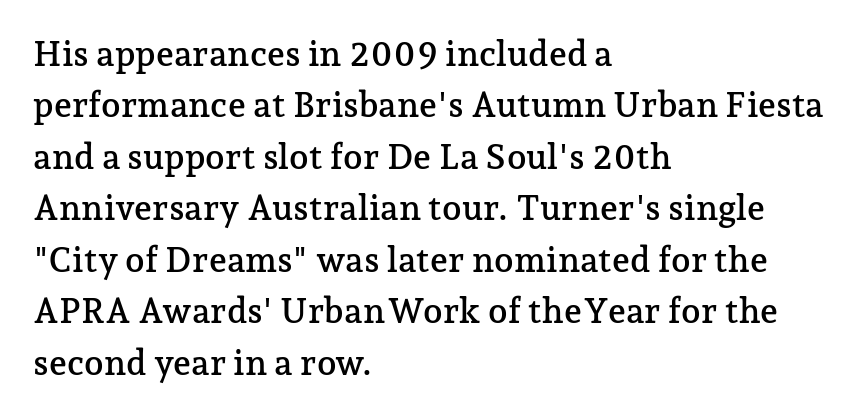
Think of a printed novel: that variable character pitch is what you see here. The passage shown has conventional tracking throughout. The text block is weighted toward the left margin, trailing off unevenly rightward. This rendering features lettering with no underline. Rows of type keep a routine distance in the vertical direction. Look at the bottom of the vertical strokes: they flare into serifs here.
